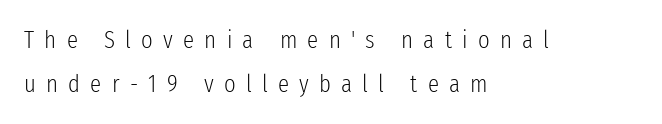
Q: Is the text bold? A: No.
Q: Is the text italic (slanted)? A: No, it is upright.
Q: Is the text underlined? A: No.
Q: How is the paragraph aligned? A: Left-aligned.
Q: Is the spacing between letters normal or unusually wide? A: Unusually wide.
